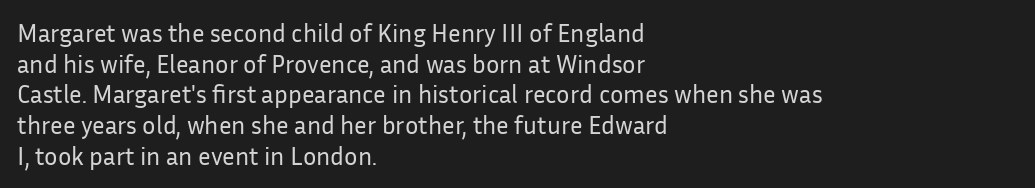
Q: Is the text bold? A: No.
Q: Is the text italic (slanted)? A: No, it is upright.
Q: Is the text underlined? A: No.
Q: How is the paragraph aligned? A: Left-aligned.
Q: Is the spacing between letters normal or unusually wide? A: Normal.
